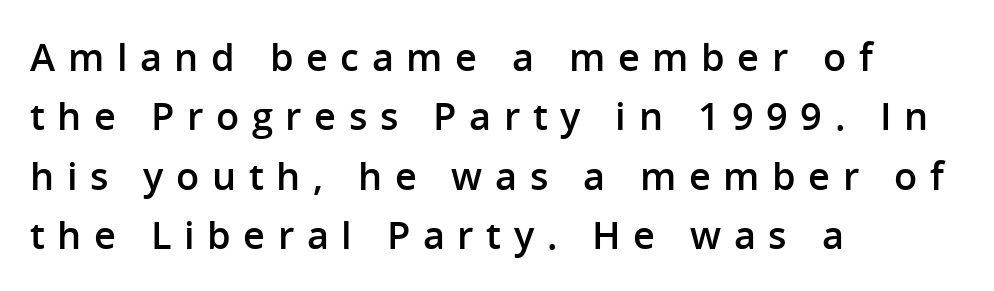
Q: Is the text bold? A: Semi-bold.
Q: Is the text italic (slanted)? A: No, it is upright.
Q: Is the typeface a serif or a sans-serif typeface? A: Sans-serif.
Q: Is the text underlined? A: No.
Q: How is the paragraph aligned? A: Left-aligned.
Q: Is the spacing between letters normal or unusually wide? A: Unusually wide.
Q: Is the spacing between lines tight, normal or loose? A: Normal.
Q: Width (condensed, normal, or wide)? A: Normal.
Q: Stroke contrast? A: Low.
Q: x-height? A: Medium.
Q: Monospaced? A: No.
